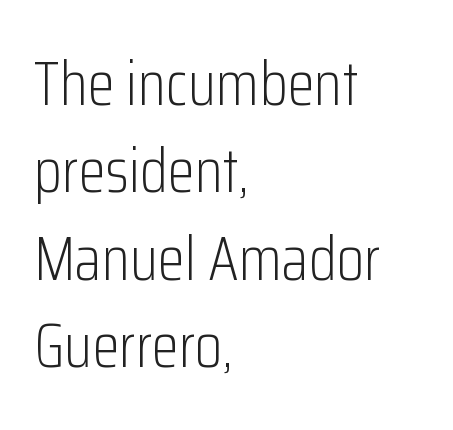
Q: Is the text bold? A: No.
Q: Is the text italic (slanted)? A: No, it is upright.
Q: Is the typeface a serif or a sans-serif typeface? A: Sans-serif.
Q: Is the text underlined? A: No.
Q: How is the paragraph aligned? A: Left-aligned.
Q: Is the spacing between letters normal or unusually wide? A: Normal.
Q: Is the spacing between lines tight, normal or loose? A: Normal.
Q: Width (condensed, normal, or wide)? A: Condensed.
Q: Stroke contrast? A: Low.
Q: x-height? A: Medium.
Q: Monospaced? A: No.
